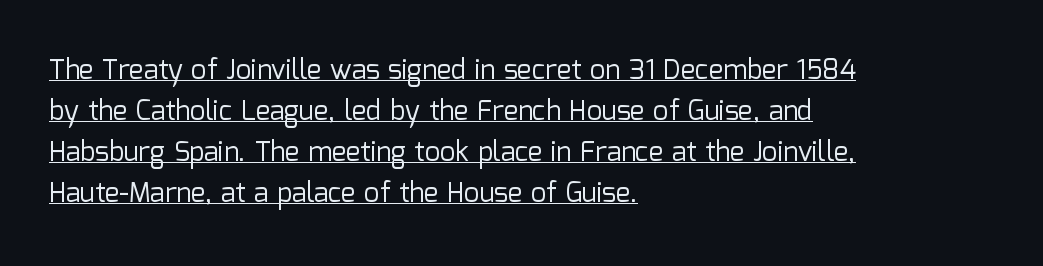
The setting favours the left margin, as ordinary paragraphs usually do. What's the leading like? Ordinary, nothing unusual. Compared with a typical body face, this is equally light or lighter still. This is the regular roman posture of the typeface. A continuous stroke trails under the words, as in a hyperlink. The line texture is even and compact thanks to regular tracking.
